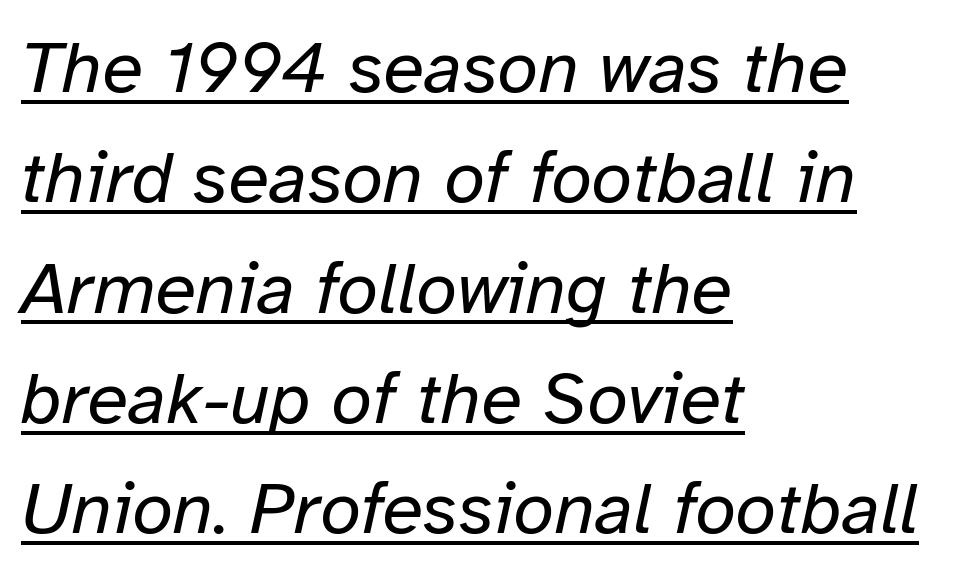
The image shows 74 px regular-weight type, italic (leaning right); set left-aligned, normal line spacing (1.49x), normal letter spacing, underlined; low stroke contrast and a medium x-height.
